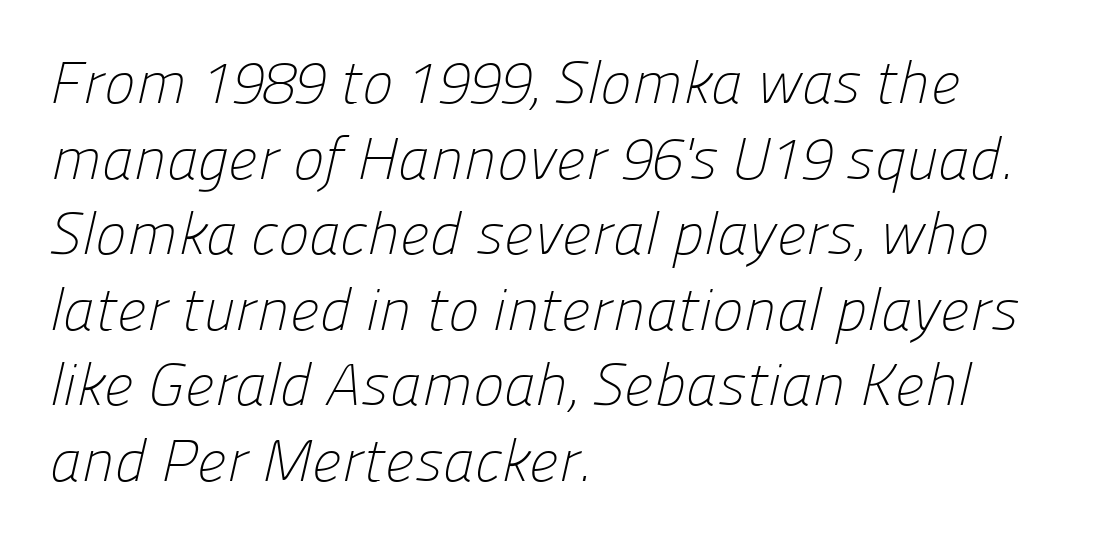
Q: Is the text bold? A: No.
Q: Is the typeface a serif or a sans-serif typeface? A: Sans-serif.
Q: Is the text underlined? A: No.
Q: How is the paragraph aligned? A: Left-aligned.
Q: Is the spacing between letters normal or unusually wide? A: Normal.
Q: Is the spacing between lines tight, normal or loose? A: Normal.
Q: Width (condensed, normal, or wide)? A: Normal.
Q: Stroke contrast? A: Low.
Q: x-height? A: Medium.
Q: Monospaced? A: No.
